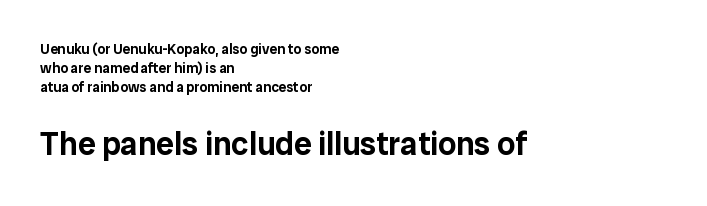
Q: Is the text italic (slanted)? A: No, it is upright.
Q: Is the typeface a serif or a sans-serif typeface? A: Sans-serif.
Q: Is the text underlined? A: No.
Q: How is the paragraph aligned? A: Left-aligned.
Q: Is the spacing between letters normal or unusually wide? A: Normal.
Q: Is the spacing between lines tight, normal or loose? A: Normal.
Q: Which block of text is set in a larger size, the first (top) or the second (bottom)? A: The second (bottom) one.
Q: Width (condensed, normal, or wide)? A: Normal.
Q: Stroke contrast? A: Low.
Q: x-height? A: Medium.
Q: Monospaced? A: No.
